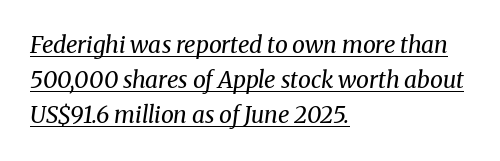
The image shows 23 px text type, italic (leaning right); set left-aligned, normal line spacing (1.53x), normal letter spacing, underlined.
